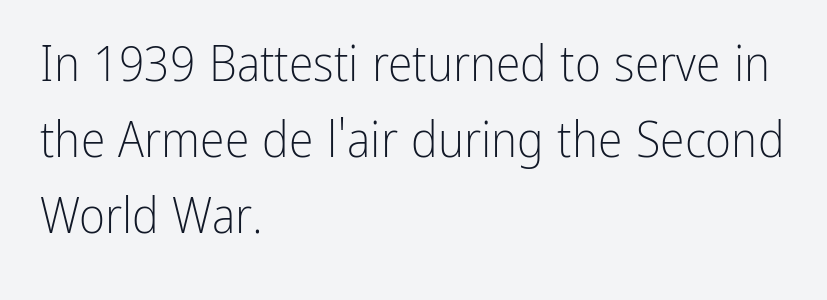
Q: Is the text bold? A: No.
Q: Is the text italic (slanted)? A: No, it is upright.
Q: Is the typeface a serif or a sans-serif typeface? A: Sans-serif.
Q: Is the text underlined? A: No.
Q: How is the paragraph aligned? A: Left-aligned.
Q: Is the spacing between letters normal or unusually wide? A: Normal.
Q: Is the spacing between lines tight, normal or loose? A: Normal.
Q: Width (condensed, normal, or wide)? A: Condensed.
Q: Stroke contrast? A: Low.
Q: x-height? A: Medium.
Q: Monospaced? A: No.
